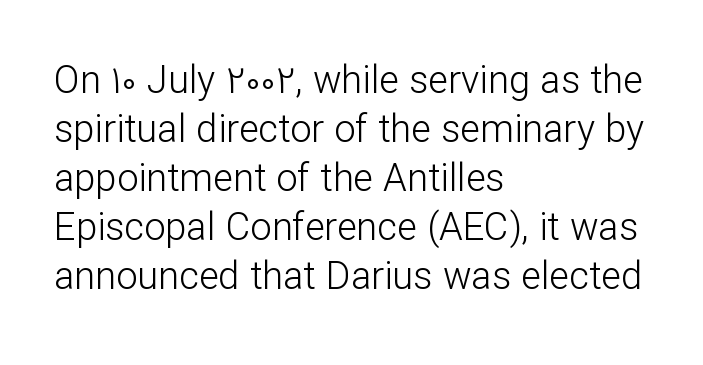
Every character sits straight up, as roman type does. The letters sit at their default tracking, neither squeezed nor spread. Visually the block forms a straight wall on the left and a jagged coastline on the right. This sample has the flowing, uneven cadence of proportional lettering.
